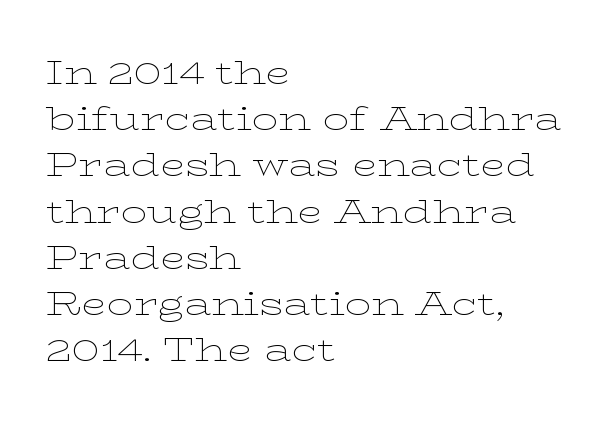
The image shows 33 px thin, wide serif type, upright; set left-aligned, normal line spacing (1.4x), normal letter spacing, not underlined; low stroke contrast and a medium x-height.
